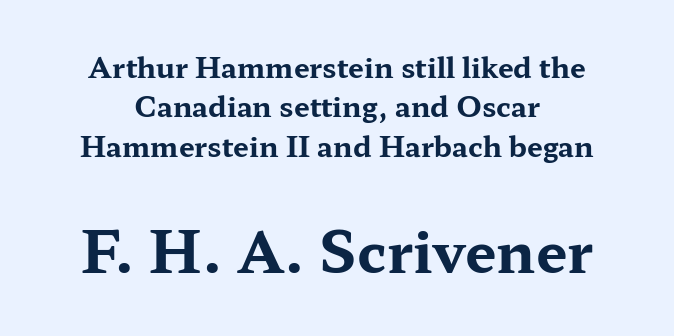
In this sample the second text group is rendered at the bigger scale. The rendering uses natural spacing where letterforms have individual widths. One glance says typical: line gaps are just what's usual. Designer's note — italics off, roman on. Little horizontal feet cap the strokes, marking this as serif type. Standard letterfit; no display-style spreading of the glyphs.
